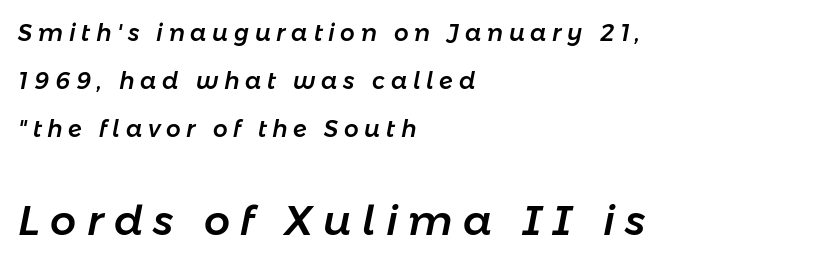
{"italic": "yes", "lean": "right", "slant_degrees": 11, "width": "normal", "stroke_contrast": "low", "x_height": "medium", "monospaced": "no", "underline": "no", "align": "left", "line_spacing": "loose", "line_spacing_ratio": 2.09, "letter_spacing": "wide", "letter_spacing_em": 0.25, "larger_block": "second", "size_ratio": 1.78, "glyph_px": 41}
